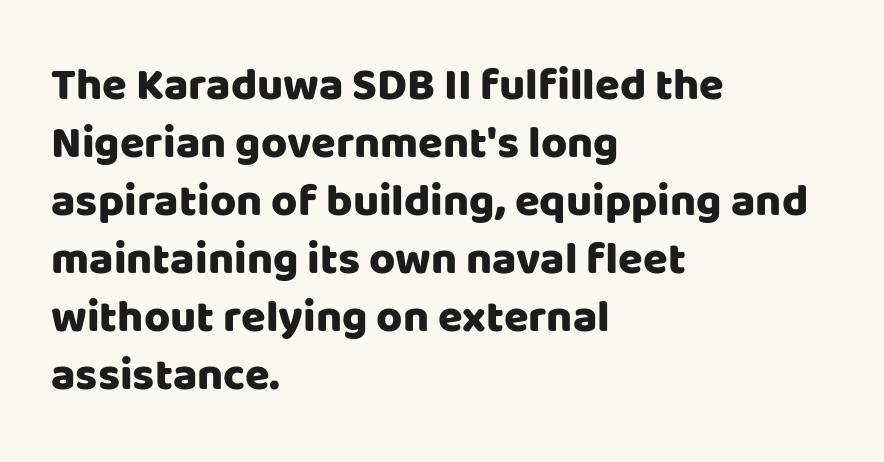
The image shows 45 px sans-serif type, upright; set left-aligned, normal line spacing (1.29x), normal letter spacing, not underlined; low stroke contrast and a large x-height.
